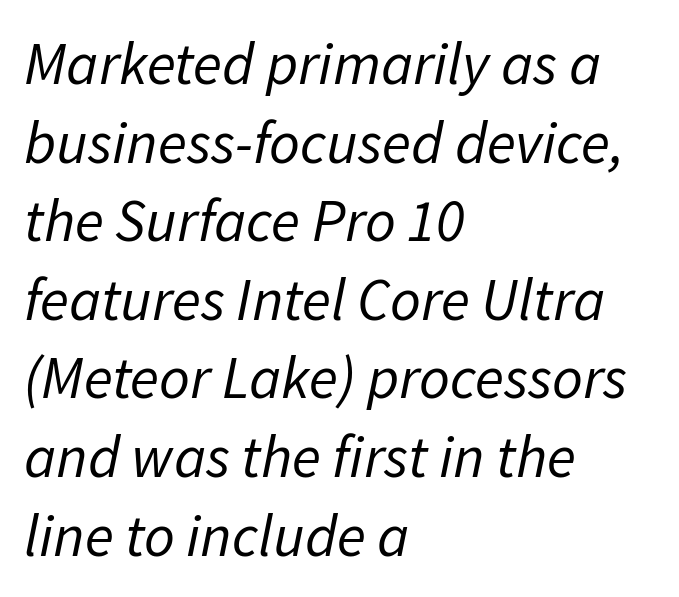
Q: Is the text bold? A: No.
Q: Is the text italic (slanted)? A: Yes, it leans right by about 11 degrees.
Q: Is the text underlined? A: No.
Q: How is the paragraph aligned? A: Left-aligned.
Q: Is the spacing between letters normal or unusually wide? A: Normal.
Q: Is the spacing between lines tight, normal or loose? A: Normal.
Q: Width (condensed, normal, or wide)? A: Normal.
Q: Stroke contrast? A: Low.
Q: x-height? A: Medium.
Q: Monospaced? A: No.
